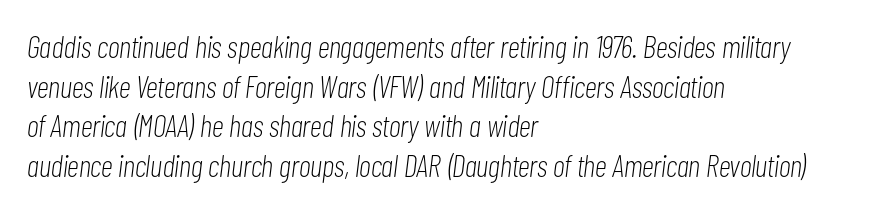
The image shows 31 px light, condensed type, italic (leaning right); set left-aligned, normal line spacing (1.28x), normal letter spacing, not underlined; low stroke contrast and a medium x-height.
